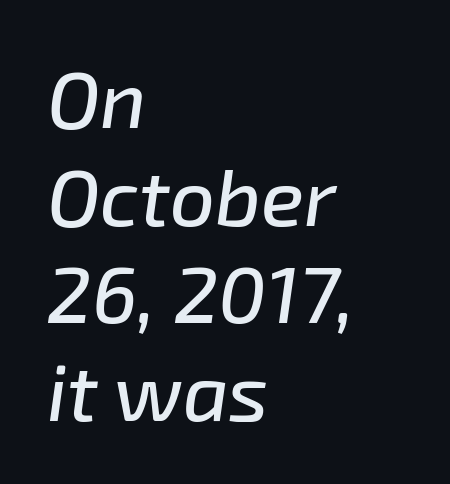
Default kerning and tracking; the words read as compact shapes. Note the varied advance widths — an 'i' is clearly narrower than an 'm'. Compared with ordinary roman type, these characters are visibly tilted. Does the copy run flush right? No — it runs flush left. The specimen omits any rule beneath the text block's lines.
